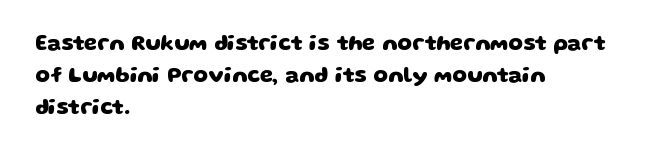
Q: Is the text bold? A: Yes.
Q: Is the text underlined? A: No.
Q: How is the paragraph aligned? A: Left-aligned.
Q: Is the spacing between letters normal or unusually wide? A: Normal.
Q: Is the spacing between lines tight, normal or loose? A: Normal.
